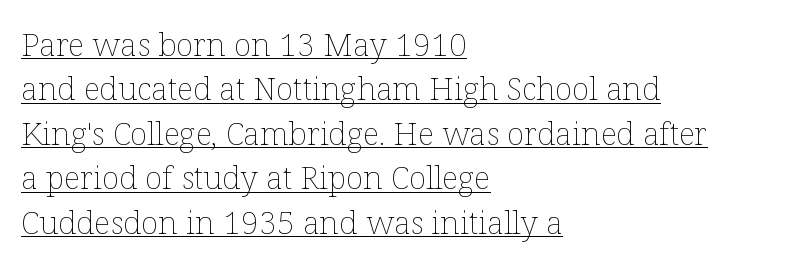
Evenly set lines give the paragraph a standard silhouette. These characters rest on top of a visible drawn line. Letters have the restrained weight of plain body copy at most. This sample has the flowing, uneven cadence of proportional lettering.
